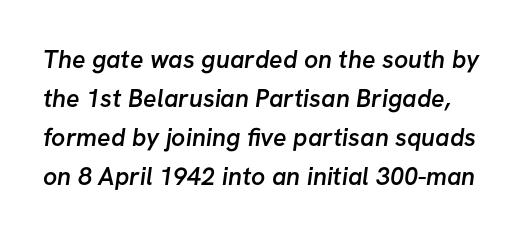
{"bold": "semi", "underline": "no", "line_spacing": "normal", "line_spacing_ratio": 1.56, "letter_spacing": "normal", "letter_spacing_em": 0.0, "glyph_px": 25}
